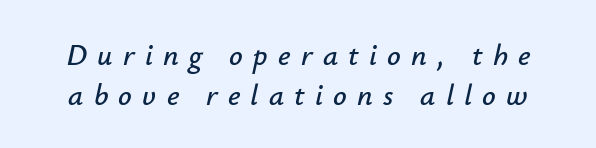
Characters are canted at an angle relative to the baseline's perpendicular. Only glyphs here, with clear space below each row. The rendering inserts visible extra space after every character. Interline gaps are of average width in this sample. Is this a fixed-width face? No — the glyphs have proportional, varying widths.
